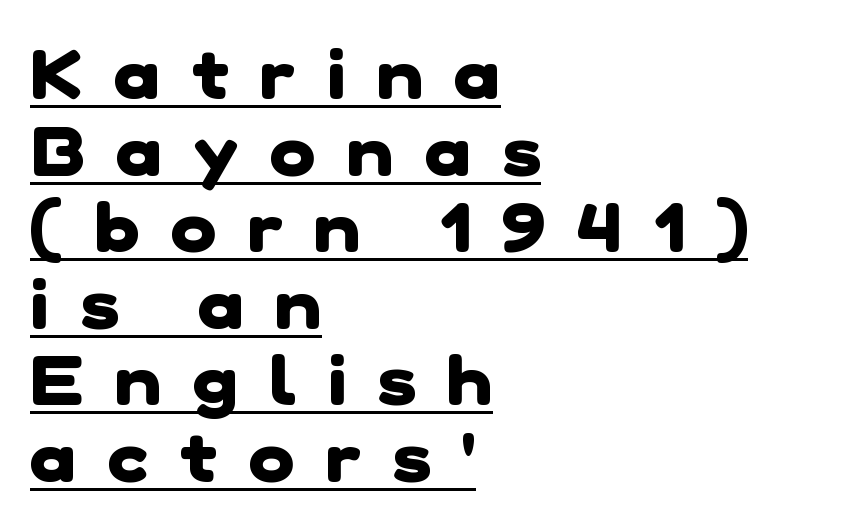
{"serif": "no", "bold": "yes", "weight": "heavy", "width": "normal", "stroke_contrast": "low", "x_height": "medium", "monospaced": "no", "underline": "yes", "align": "left", "line_spacing": "tight", "line_spacing_ratio": 1.11, "letter_spacing": "wide", "letter_spacing_em": 0.46, "glyph_px": 69}
